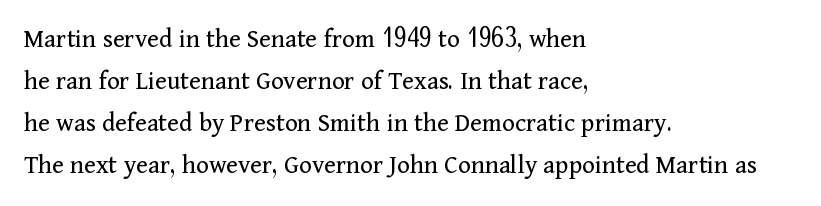
Anything drawn beneath the words? Only blank space. Each word holds together tightly as a unit, with standard inter-letter gaps. Each stroke keeps to a modest, everyday thickness or less. Normally led — the rows are evenly, conventionally spaced. In CSS terms this would be text-align: left. Does the lettering tilt? It doesn't — this is upright.
